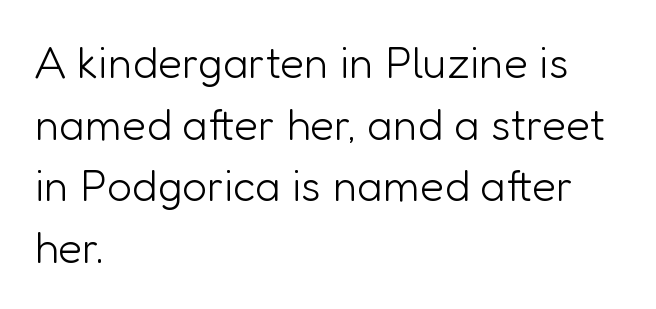
The image shows 44 px light sans-serif type, upright; set left-aligned, normal line spacing (1.4x), normal letter spacing, not underlined; low stroke contrast and a medium x-height.
